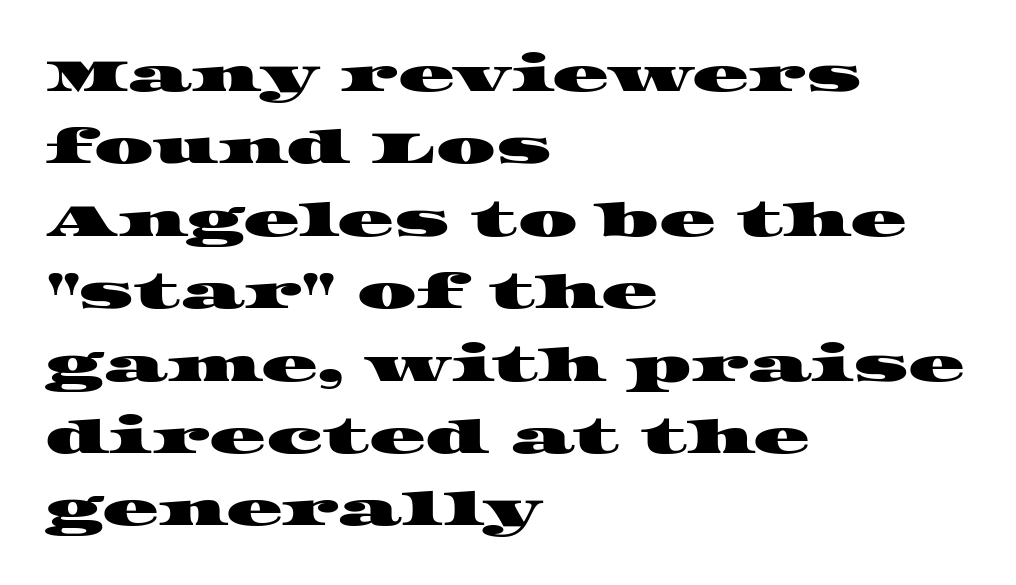
A typesetter would label this face a serif. A student would call this left alignment; a typographer would say flush left, rag right. Whoever set this chose a conventional vertical rhythm. Proportional: the letters do not fall into vertical columns. Plain, unruled lines of type. A typesetter would call this zero additional tracking.
